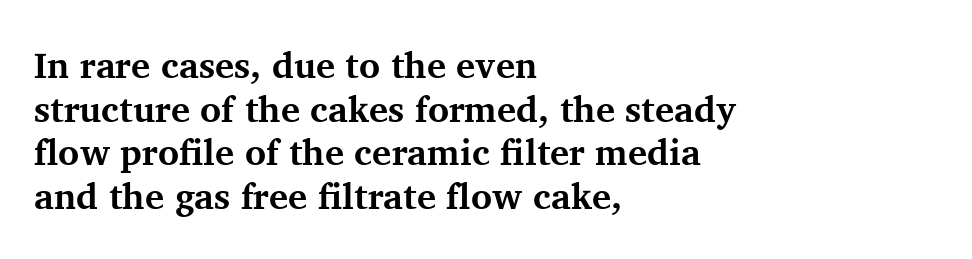
Is this a fixed-width face? No — the glyphs have proportional, varying widths. The face used here is rendered with its standard letterfit. The type family on display is of the serif kind. Alignment: flush left. Nobody drew a line under any word here.
